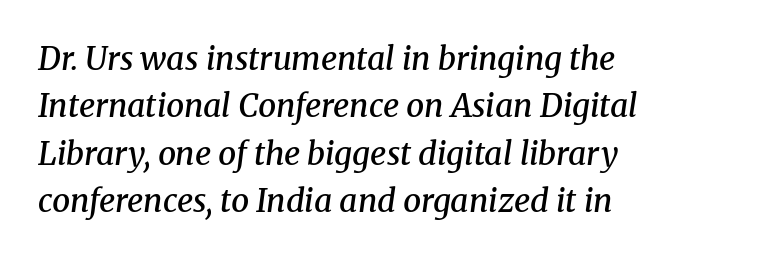
Leading matches the norm, producing a regular column. The type is set solid horizontally, with unmodified tracking. A serif font was chosen for this passage. These lines are rendered in a variable-pitch font.
